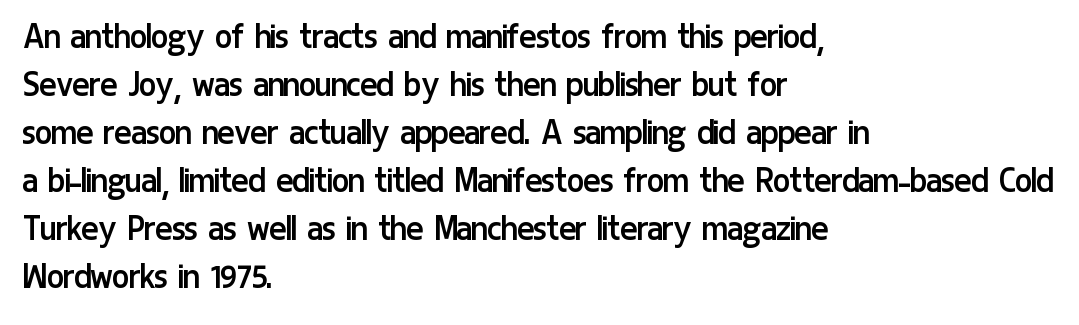
Observe the absence of serifs on each vertical stroke in this sample. Observe the ordinary spacing: letters are neighbours, not strangers. The space directly below the letters is spotless. The face used here is proportionally spaced, like ordinary book or web type.
